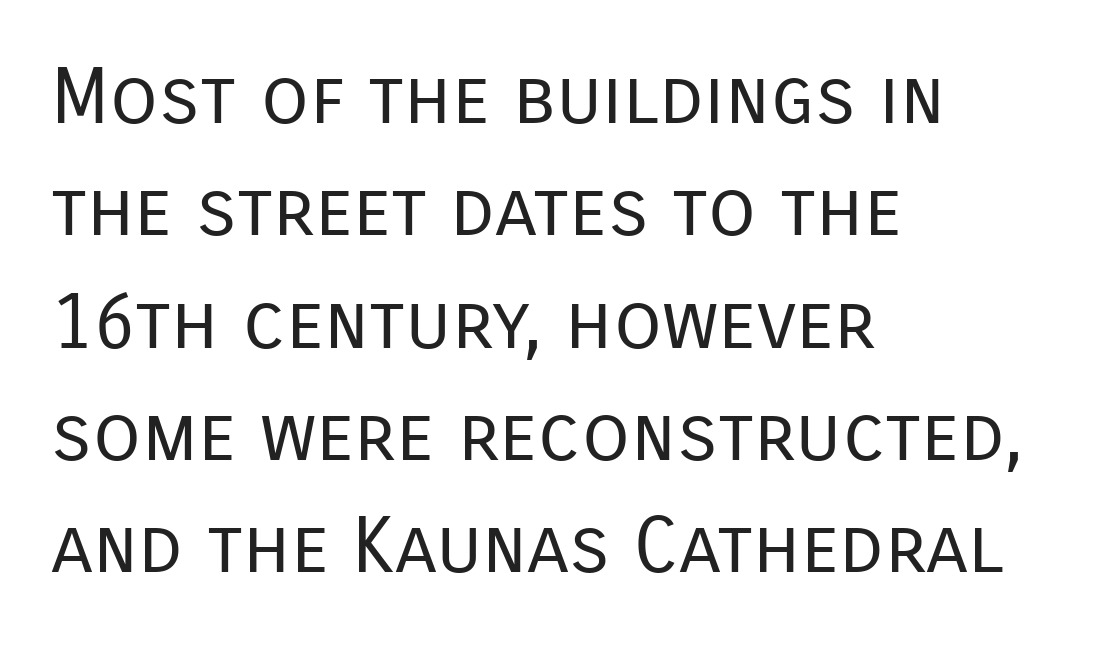
No feet cap the strokes, marking this as sans-serif type. Nobody touched the tracking dial on this one. The rag falls on the right side of this text block. Is this a fixed-width face? No — the glyphs have proportional, varying widths.
